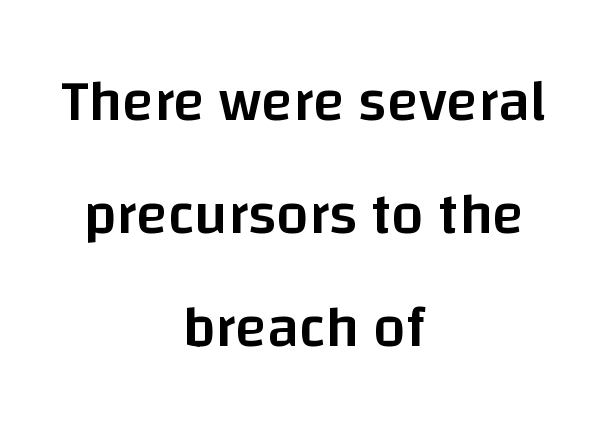
The image shows 58 px semibold sans-serif type, upright; set centered, loose line spacing (1.95x), normal letter spacing, not underlined; low stroke contrast and a large x-height.
